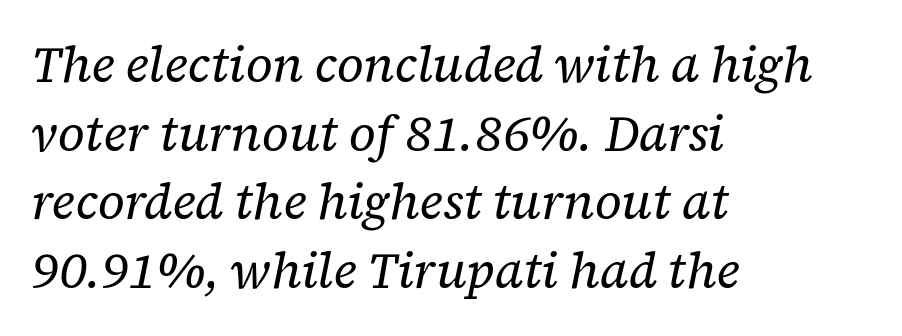
Q: Is the text bold? A: No.
Q: Is the text italic (slanted)? A: Yes, it leans right by about 12 degrees.
Q: Is the typeface a serif or a sans-serif typeface? A: Serif.
Q: Is the text underlined? A: No.
Q: How is the paragraph aligned? A: Left-aligned.
Q: Is the spacing between letters normal or unusually wide? A: Normal.
Q: Is the spacing between lines tight, normal or loose? A: Normal.
Q: Width (condensed, normal, or wide)? A: Normal.
Q: Stroke contrast? A: Low.
Q: x-height? A: Medium.
Q: Monospaced? A: No.
